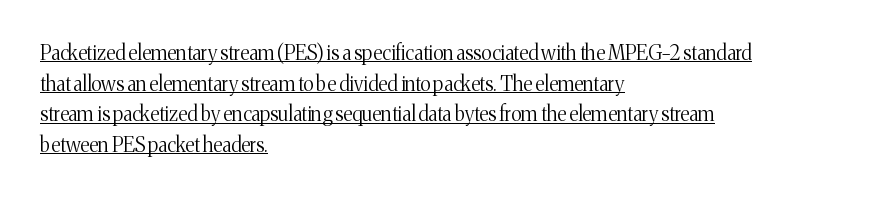
{"italic": "no", "bold": "no", "underline": "yes", "align": "left", "line_spacing": "normal", "line_spacing_ratio": 1.53, "letter_spacing": "normal", "letter_spacing_em": 0.0, "glyph_px": 20}
